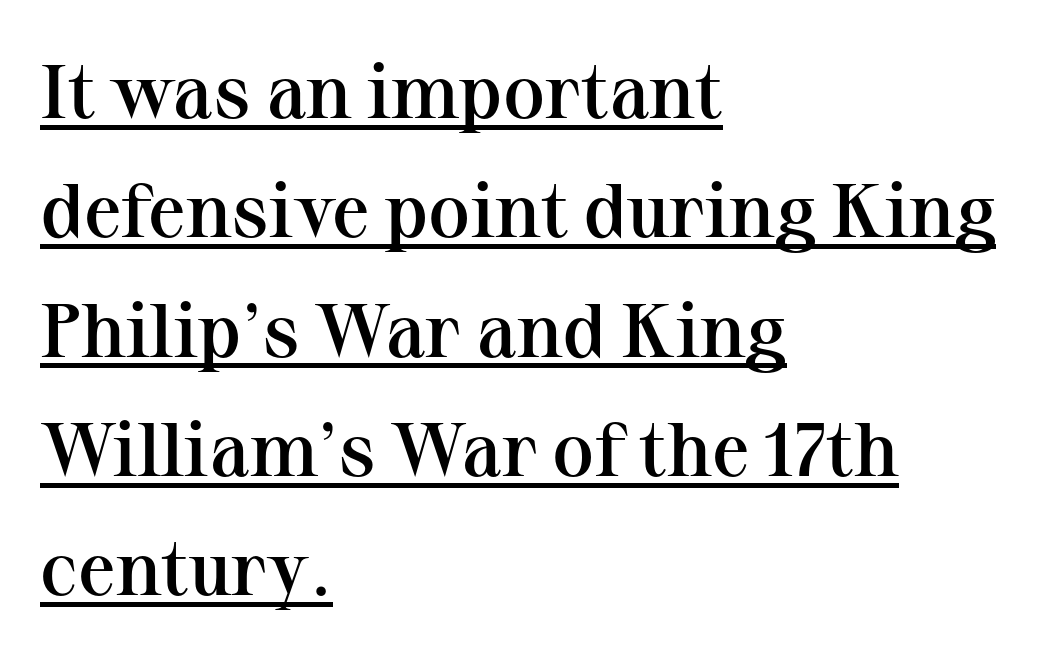
{"serif": "yes", "italic": "no", "bold": "semi", "weight": "semibold", "width": "normal", "stroke_contrast": "medium", "x_height": "medium", "monospaced": "no", "underline": "yes", "align": "left", "line_spacing": "normal", "line_spacing_ratio": 1.57, "letter_spacing": "normal", "letter_spacing_em": 0.0, "glyph_px": 76}
